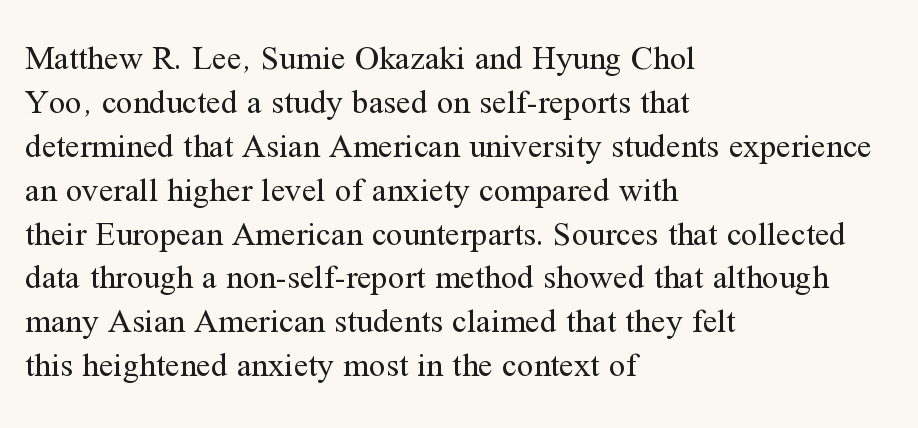
{"serif": "yes", "italic": "no", "bold": "no", "weight": "regular", "width": "normal", "stroke_contrast": "medium", "x_height": "medium", "monospaced": "no", "underline": "no", "align": "left", "line_spacing": "normal", "line_spacing_ratio": 1.33, "letter_spacing": "normal", "letter_spacing_em": 0.0, "glyph_px": 33}
